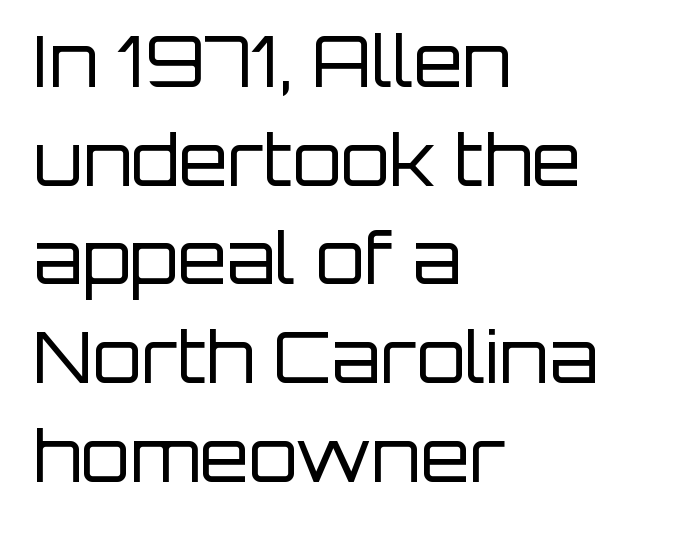
Q: Is the text bold? A: No.
Q: Is the text italic (slanted)? A: No, it is upright.
Q: Is the typeface a serif or a sans-serif typeface? A: Sans-serif.
Q: Is the text underlined? A: No.
Q: How is the paragraph aligned? A: Left-aligned.
Q: Is the spacing between letters normal or unusually wide? A: Normal.
Q: Is the spacing between lines tight, normal or loose? A: Normal.
Q: Width (condensed, normal, or wide)? A: Normal.
Q: Stroke contrast? A: Low.
Q: x-height? A: Large.
Q: Monospaced? A: No.
